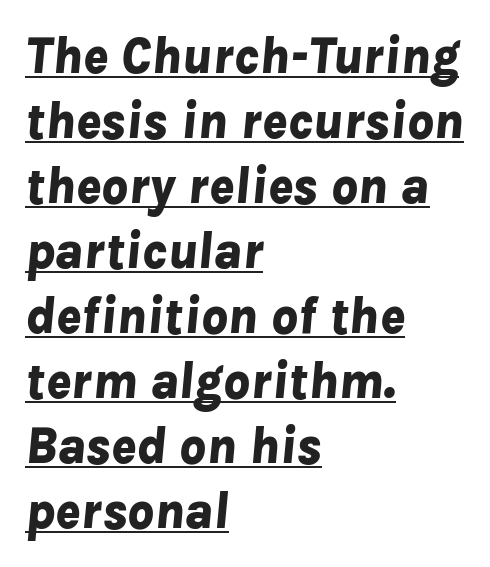
Q: Is the text bold? A: Yes.
Q: Is the text italic (slanted)? A: Yes, it leans right by about 8 degrees.
Q: Is the text underlined? A: Yes.
Q: How is the paragraph aligned? A: Left-aligned.
Q: Is the spacing between letters normal or unusually wide? A: Normal.
Q: Is the spacing between lines tight, normal or loose? A: Normal.
Q: Width (condensed, normal, or wide)? A: Normal.
Q: Stroke contrast? A: Low.
Q: x-height? A: Medium.
Q: Monospaced? A: No.
